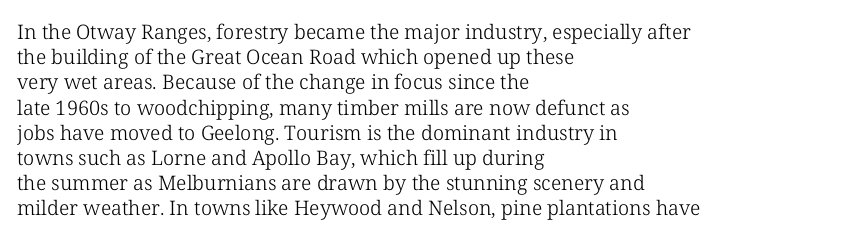
Q: Is the text bold? A: No.
Q: Is the text italic (slanted)? A: No, it is upright.
Q: Is the text underlined? A: No.
Q: How is the paragraph aligned? A: Left-aligned.
Q: Is the spacing between letters normal or unusually wide? A: Normal.
Q: Is the spacing between lines tight, normal or loose? A: Normal.
